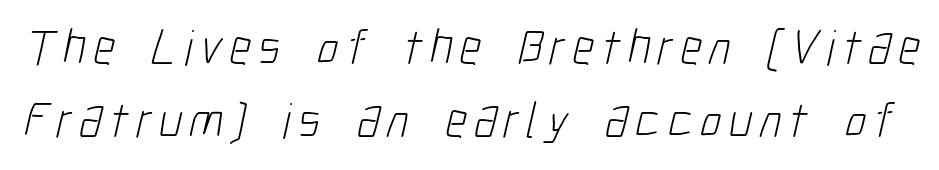
{"serif": "no", "bold": "no", "weight": "light", "width": "condensed", "stroke_contrast": "low", "x_height": "medium", "monospaced": "no", "underline": "no", "line_spacing": "normal", "line_spacing_ratio": 1.44, "glyph_px": 51}
